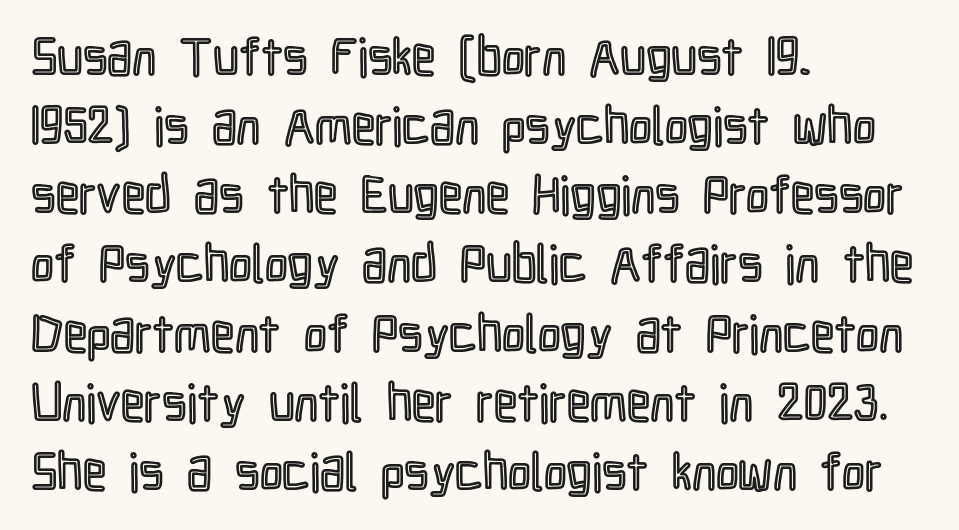
The image shows 52 px condensed type, upright; set left-aligned, normal line spacing (1.33x), normal letter spacing, not underlined; a medium x-height.
